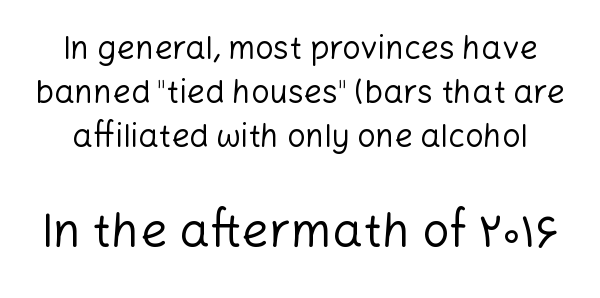
Letters rest on an invisible, unmarked baseline. Here the second block reads like a headline and the first like body copy. This block has exactly the height ordinary leading produces. Is the stroke heavy? The answer is a plain regular-or-lighter. The type sits square on the baseline with zero lean. The passage shown is typed in a proportional face where columns would drift.
